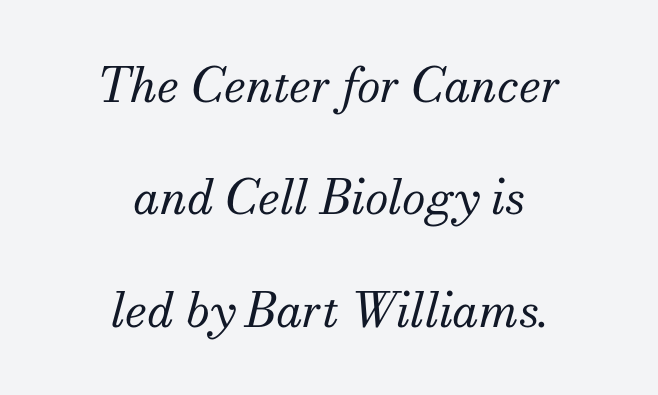
Q: Is the text bold? A: No.
Q: Is the text italic (slanted)? A: Yes, it leans right by about 13 degrees.
Q: Is the typeface a serif or a sans-serif typeface? A: Serif.
Q: Is the text underlined? A: No.
Q: How is the paragraph aligned? A: Centered.
Q: Is the spacing between letters normal or unusually wide? A: Normal.
Q: Is the spacing between lines tight, normal or loose? A: Loose.
Q: Width (condensed, normal, or wide)? A: Normal.
Q: Stroke contrast? A: Medium.
Q: x-height? A: Small.
Q: Monospaced? A: No.
